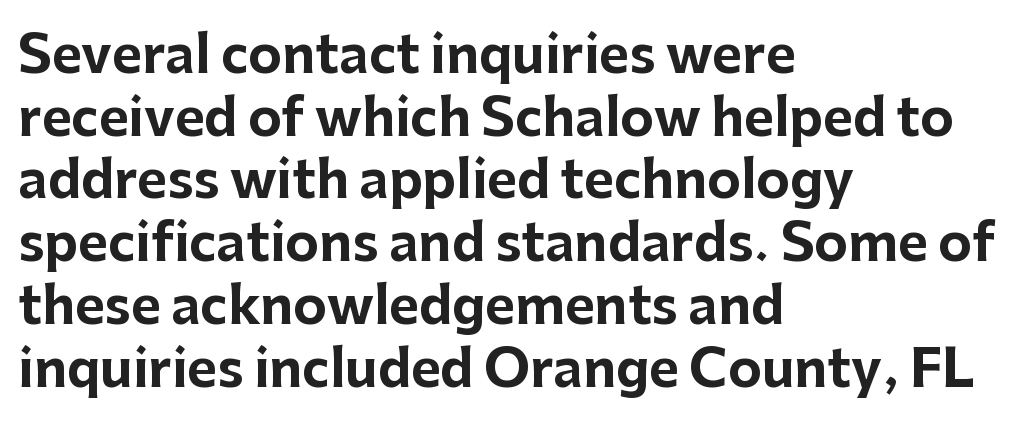
The image shows 51 px bold sans-serif type, upright; set left-aligned, line spacing 1.23x, normal letter spacing, not underlined; low stroke contrast and a medium x-height.
